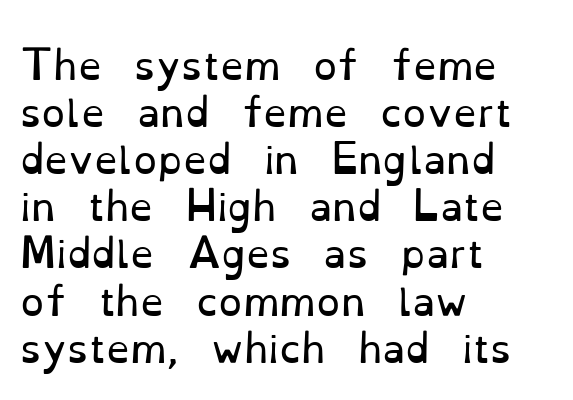
The image shows 38 px regular-weight serif type, upright; set left-aligned, line spacing 1.24x, normal letter spacing, not underlined; low stroke contrast and a small x-height.
